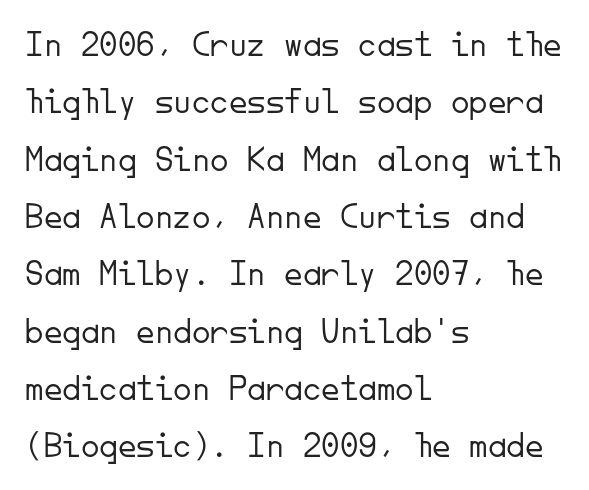
{"serif": "no", "italic": "no", "bold": "no", "weight": "light", "width": "normal", "stroke_contrast": "low", "x_height": "small", "monospaced": "yes", "underline": "no", "align": "left", "line_spacing": "normal", "line_spacing_ratio": 1.55, "letter_spacing": "normal", "letter_spacing_em": 0.0, "glyph_px": 37}
